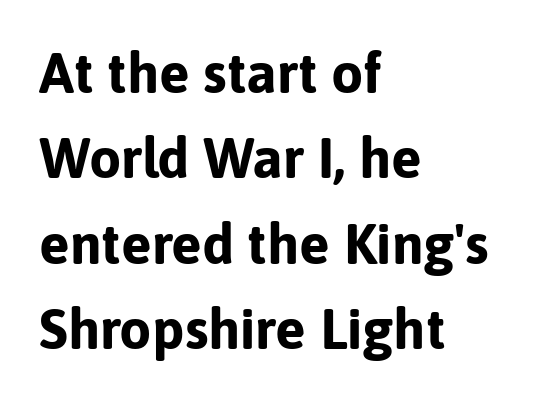
{"serif": "no", "italic": "no", "bold": "yes", "weight": "bold", "width": "normal", "stroke_contrast": "low", "x_height": "medium", "monospaced": "no", "underline": "no", "align": "left", "line_spacing": "normal", "line_spacing_ratio": 1.5, "letter_spacing": "normal", "letter_spacing_em": 0.0, "glyph_px": 57}
